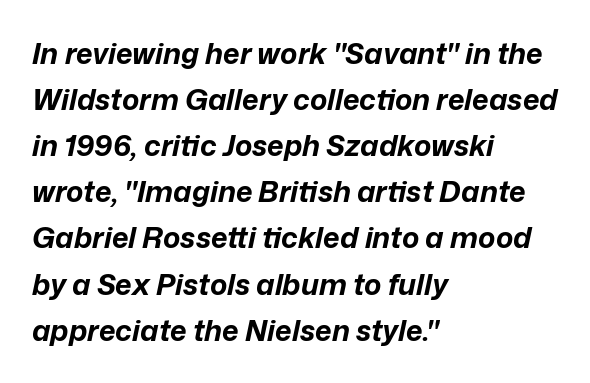
Q: Is the text bold? A: Yes.
Q: Is the text italic (slanted)? A: Yes, it leans right by about 12 degrees.
Q: Is the text underlined? A: No.
Q: How is the paragraph aligned? A: Left-aligned.
Q: Is the spacing between letters normal or unusually wide? A: Normal.
Q: Is the spacing between lines tight, normal or loose? A: Normal.
Q: Width (condensed, normal, or wide)? A: Normal.
Q: Stroke contrast? A: Low.
Q: x-height? A: Medium.
Q: Monospaced? A: No.
